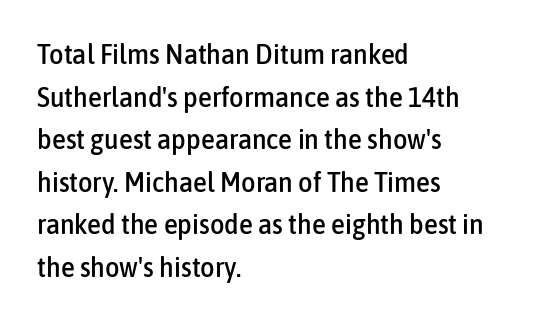
The image shows 28 px condensed sans-serif type, upright; set left-aligned, normal line spacing (1.52x), normal letter spacing, not underlined; low stroke contrast and a medium x-height.
